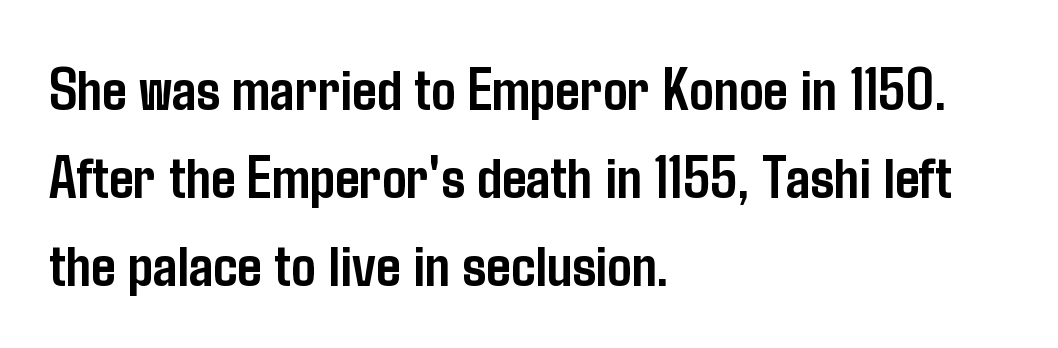
{"serif": "no", "italic": "no", "bold": "yes", "weight": "semibold", "width": "condensed", "stroke_contrast": "low", "x_height": "medium", "monospaced": "no", "underline": "no", "align": "left", "line_spacing": "normal", "line_spacing_ratio": 1.44, "letter_spacing": "normal", "letter_spacing_em": 0.0, "glyph_px": 61}
